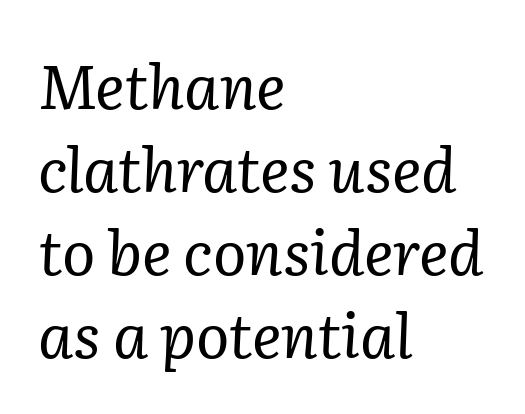
These lines are composed in type with serifs. Weight: in the light-to-regular range. No extra tracking has been applied to these lines. In terms of leading, this rendering sits right in the middle. The setting favours the left margin, as ordinary paragraphs usually do.
